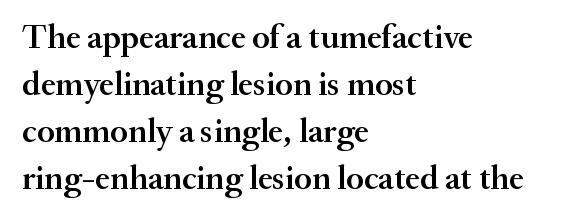
The image shows 34 px semibold serif type, upright; set left-aligned, normal line spacing (1.38x), normal letter spacing, not underlined; medium stroke contrast and a small x-height.
